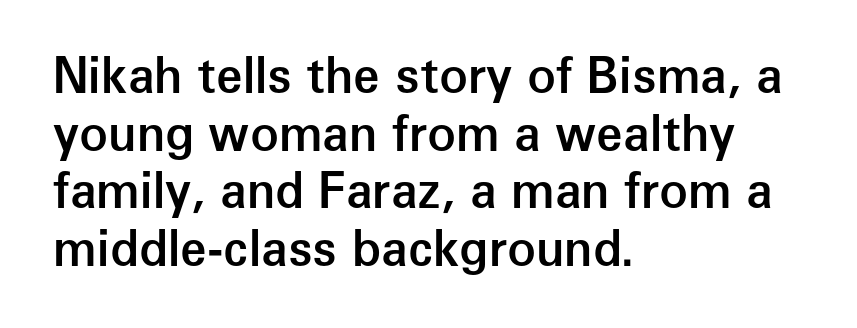
Q: Is the text bold? A: Semi-bold.
Q: Is the text italic (slanted)? A: No, it is upright.
Q: Is the typeface a serif or a sans-serif typeface? A: Sans-serif.
Q: Is the text underlined? A: No.
Q: How is the paragraph aligned? A: Left-aligned.
Q: Is the spacing between letters normal or unusually wide? A: Normal.
Q: Width (condensed, normal, or wide)? A: Normal.
Q: Stroke contrast? A: Low.
Q: x-height? A: Medium.
Q: Monospaced? A: No.
